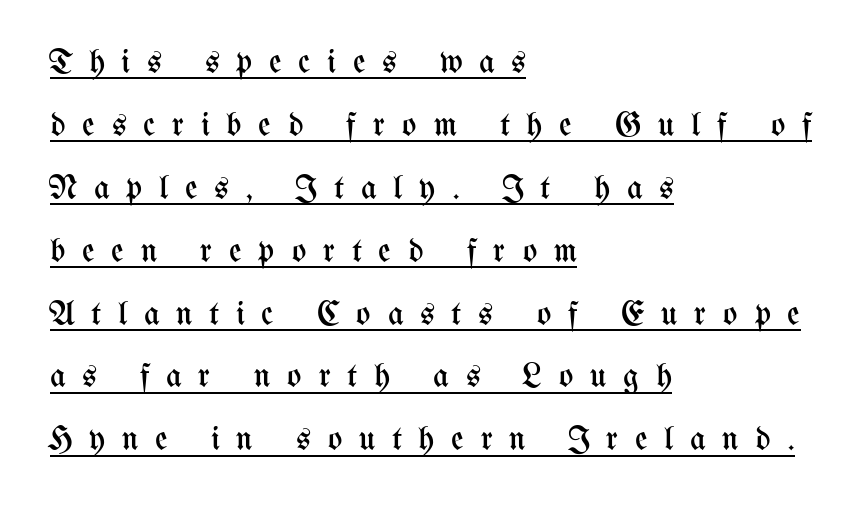
The typesetter chose a ragged-right arrangement here. The rendering uses the underline text-decoration. Do the characters align in a grid? No, the font is proportional. Words appear elongated and porous because spacing is wide.
